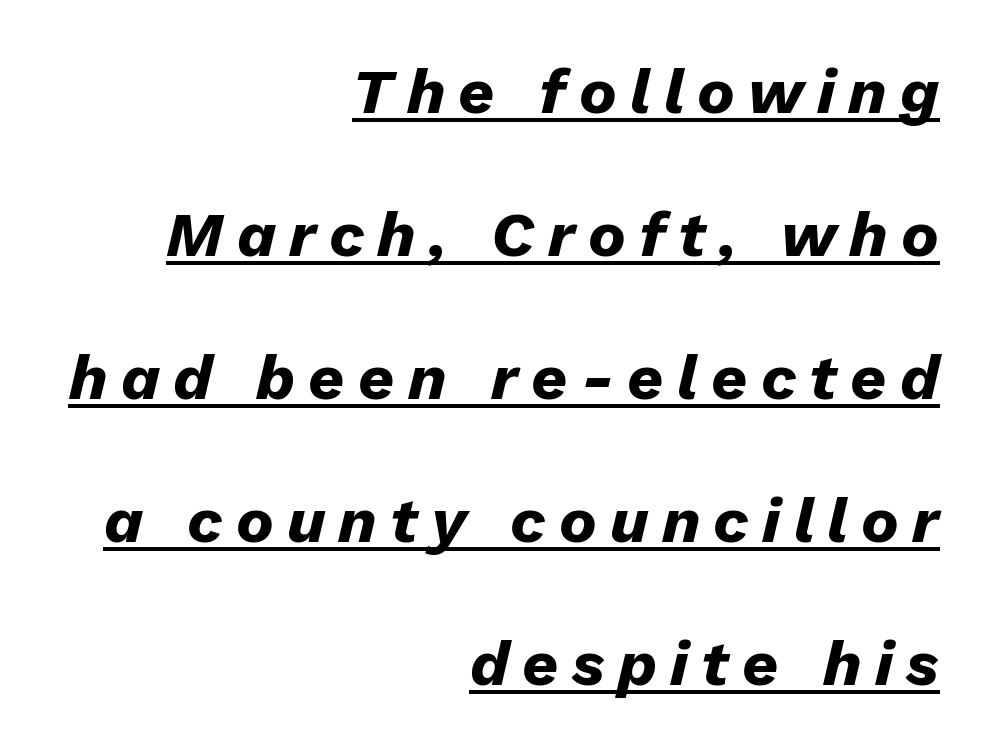
Q: Is the text bold? A: Yes.
Q: Is the text italic (slanted)? A: Yes, it leans right by about 13 degrees.
Q: Is the text underlined? A: Yes.
Q: How is the paragraph aligned? A: Right-aligned.
Q: Is the spacing between letters normal or unusually wide? A: Unusually wide.
Q: Is the spacing between lines tight, normal or loose? A: Loose.
Q: Width (condensed, normal, or wide)? A: Normal.
Q: Stroke contrast? A: Low.
Q: x-height? A: Medium.
Q: Monospaced? A: No.
